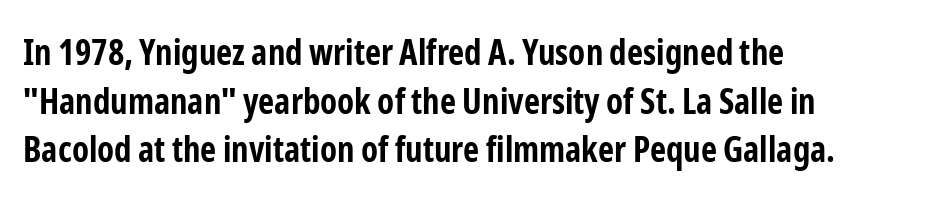
The image shows 35 px bold, condensed sans-serif type, upright; set left-aligned, normal line spacing (1.39x), normal letter spacing, not underlined; low stroke contrast and a medium x-height.
